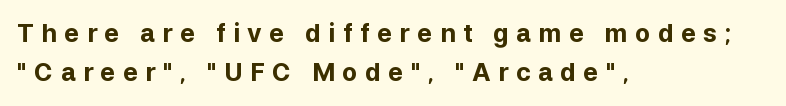
Q: Is the text bold? A: Yes.
Q: Is the text italic (slanted)? A: No, it is upright.
Q: Is the text underlined? A: No.
Q: How is the paragraph aligned? A: Left-aligned.
Q: Is the spacing between letters normal or unusually wide? A: Unusually wide.
Q: Is the spacing between lines tight, normal or loose? A: Normal.
